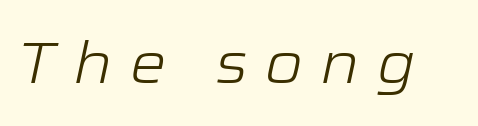
Q: Is the text bold? A: No.
Q: Is the text italic (slanted)? A: Yes, it leans right by about 12 degrees.
Q: Is the text underlined? A: No.
Q: Is the spacing between letters normal or unusually wide? A: Unusually wide.
Q: Width (condensed, normal, or wide)? A: Wide.
Q: Stroke contrast? A: Low.
Q: x-height? A: Medium.
Q: Monospaced? A: No.
